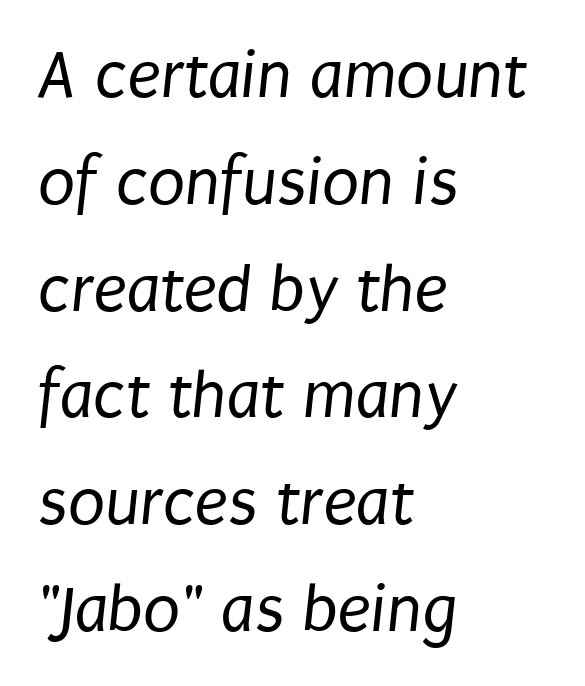
Q: Is the text bold? A: No.
Q: Is the typeface a serif or a sans-serif typeface? A: Sans-serif.
Q: Is the text underlined? A: No.
Q: How is the paragraph aligned? A: Left-aligned.
Q: Is the spacing between letters normal or unusually wide? A: Normal.
Q: Is the spacing between lines tight, normal or loose? A: Normal.
Q: Width (condensed, normal, or wide)? A: Condensed.
Q: Stroke contrast? A: Low.
Q: x-height? A: Large.
Q: Monospaced? A: No.
